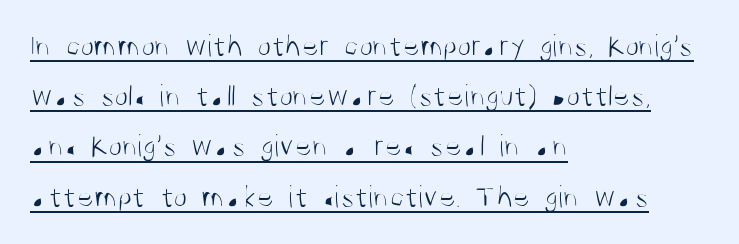
Q: Is the text bold? A: No.
Q: Is the text italic (slanted)? A: No, it is upright.
Q: Is the typeface a serif or a sans-serif typeface? A: Sans-serif.
Q: Is the text underlined? A: Yes.
Q: How is the paragraph aligned? A: Left-aligned.
Q: Is the spacing between letters normal or unusually wide? A: Normal.
Q: Is the spacing between lines tight, normal or loose? A: Normal.
Q: Width (condensed, normal, or wide)? A: Condensed.
Q: Stroke contrast? A: Medium.
Q: x-height? A: Large.
Q: Monospaced? A: No.
